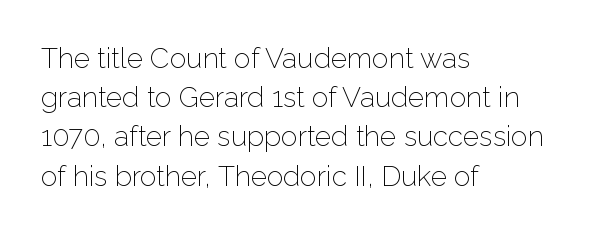
The characters display no serif detailing; their extremities are plain. Quick note: underline off. No italicization has been applied; the sample stays upright. The block of text has a typical density, with ordinary space between rows. The characters are drawn with everyday or finer stroke widths. Nobody touched the tracking dial on this one.
